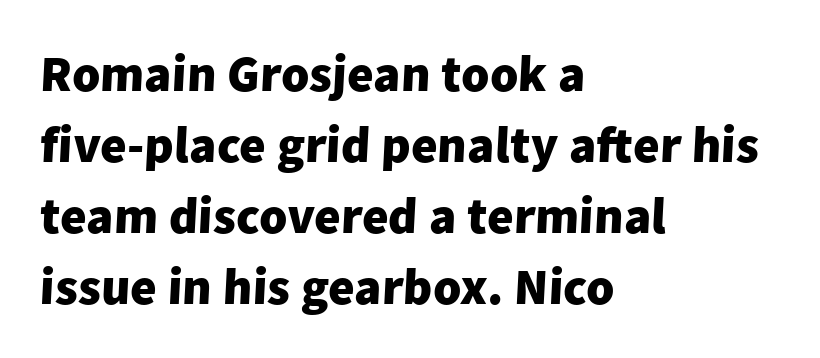
The image shows 51 px heavy sans-serif type; set left-aligned, normal line spacing (1.39x), normal letter spacing, not underlined; low stroke contrast and a medium x-height.
